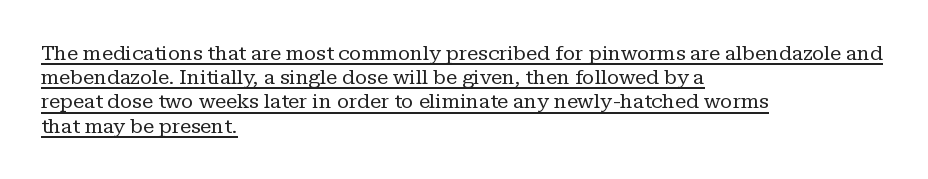
{"italic": "no", "bold": "no", "underline": "yes", "align": "left", "line_spacing_ratio": 1.21, "letter_spacing": "normal", "letter_spacing_em": 0.0, "glyph_px": 20}
